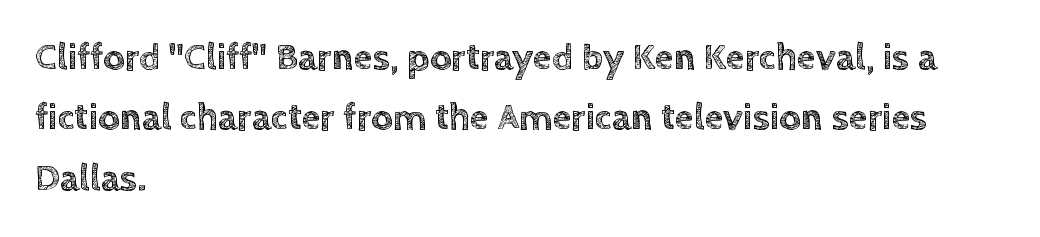
Line starts are locked; line ends wander. Varying glyph widths throughout — classic text-font behaviour. Italic: no, the glyphs are upright roman. If you measured baseline to baseline, you'd find a middling distance. The horizontal fit of the characters is conventional and even. Check under the words: just untouched page.
